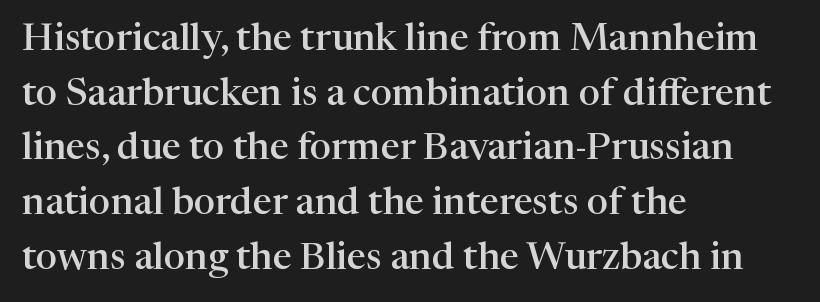
Q: Is the text bold? A: Semi-bold.
Q: Is the text italic (slanted)? A: No, it is upright.
Q: Is the typeface a serif or a sans-serif typeface? A: Serif.
Q: Is the text underlined? A: No.
Q: How is the paragraph aligned? A: Left-aligned.
Q: Is the spacing between letters normal or unusually wide? A: Normal.
Q: Is the spacing between lines tight, normal or loose? A: Normal.
Q: Width (condensed, normal, or wide)? A: Normal.
Q: Stroke contrast? A: High.
Q: x-height? A: Medium.
Q: Monospaced? A: No.
